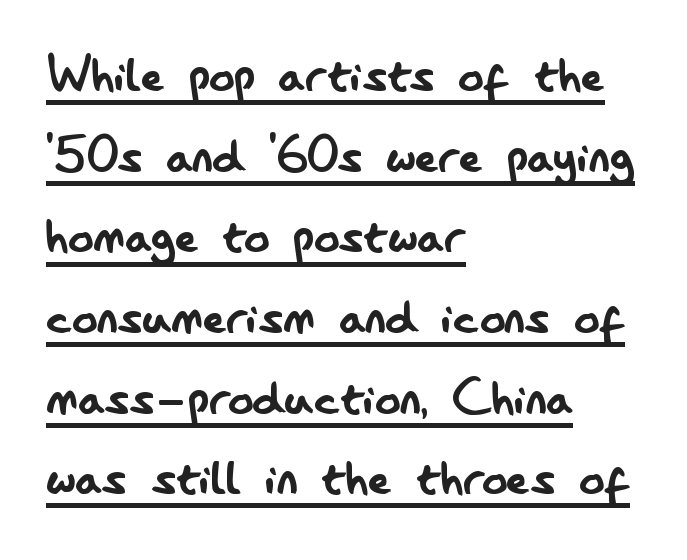
Upright lettering throughout. The strokes are not fattened; the text isn't bold. Font category for this specimen: sans-serif. Like a heading marked for emphasis, these lines bear an underscore. These lines sit exactly where default settings would place them.
